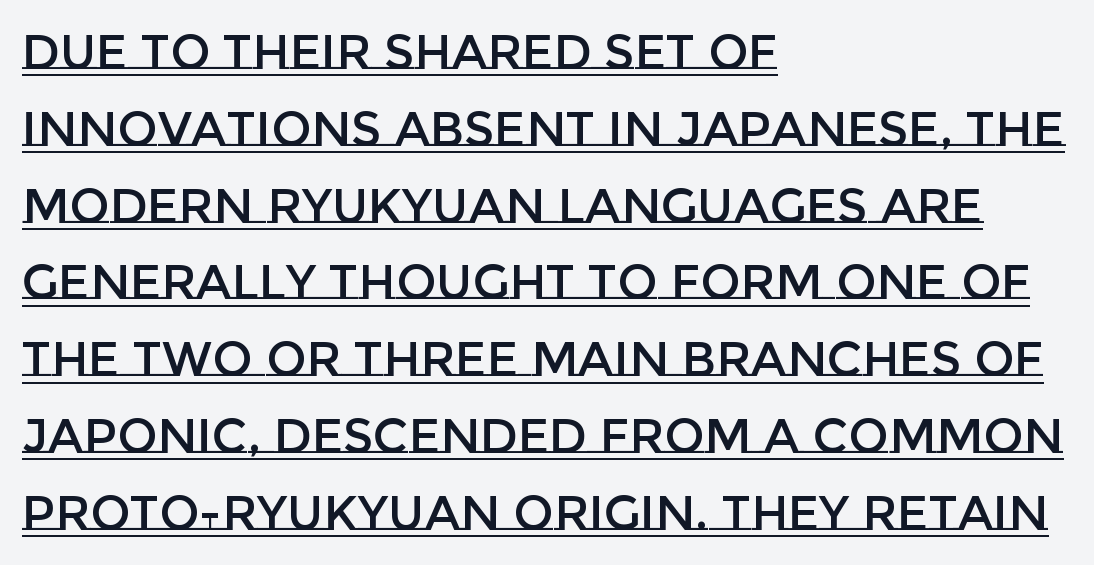
The letters advance in unequal steps, a hallmark of proportional type. Short note: letters normally spaced. The vertical gap from one line to the next is medium. Compared with a centered layout, this one pins lines to the left instead. Has an underline been added? It has.
